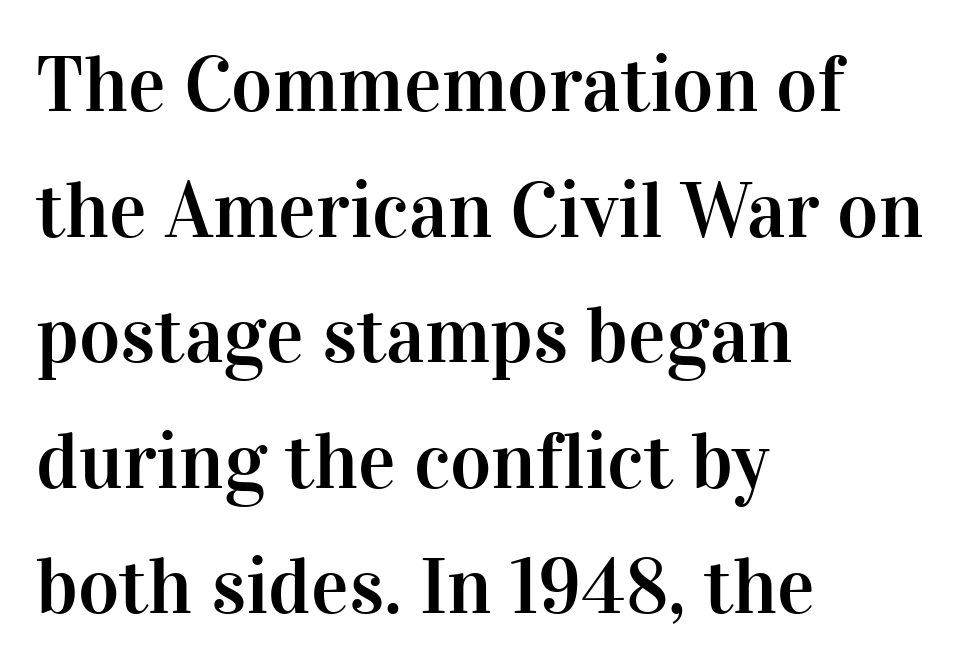
One-word summary of the alignment: left. Here the designer chose a conventional face with non-uniform glyph widths. No extra tracking has been applied to these lines. If you drew a line through each stem, it would be perfectly vertical. Lines of text with bare space underneath.
